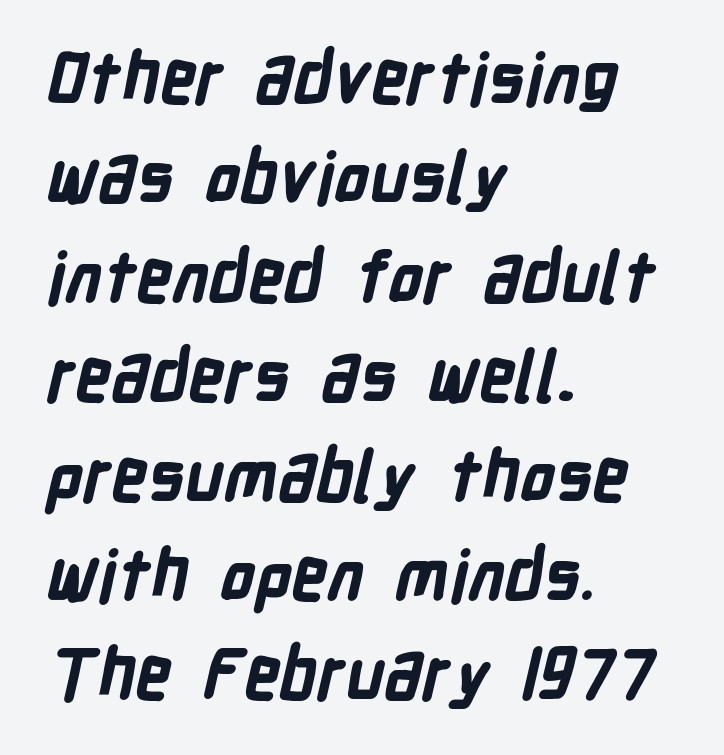
Each new line begins a customary step beneath the previous one. This rendering leaves character spacing at its baseline value. The string is rendered with underlining switched off. The designer went with a sans here, leaving each stem footless. Strokes here are thick enough to call this a true bold.
